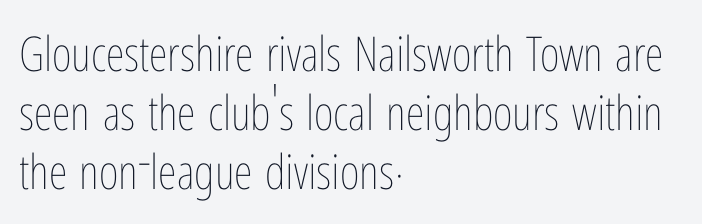
{"italic": "no", "bold": "no", "weight": "thin", "width": "condensed", "stroke_contrast": "low", "x_height": "medium", "monospaced": "no", "underline": "no", "align": "left", "line_spacing_ratio": 1.23, "letter_spacing": "normal", "letter_spacing_em": 0.0, "glyph_px": 48}
